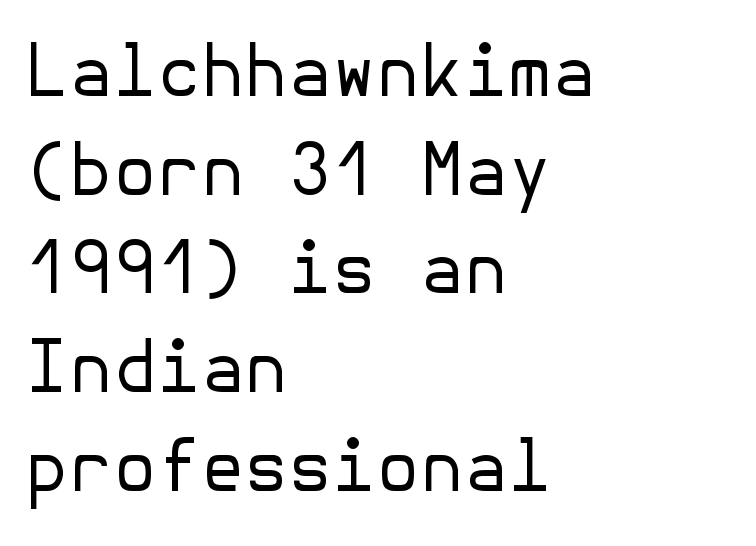
{"serif": "no", "italic": "no", "bold": "no", "weight": "regular", "width": "normal", "stroke_contrast": "low", "x_height": "medium", "underline": "no", "align": "left", "line_spacing": "normal", "line_spacing_ratio": 1.39, "letter_spacing": "normal", "letter_spacing_em": 0.0, "glyph_px": 71}
